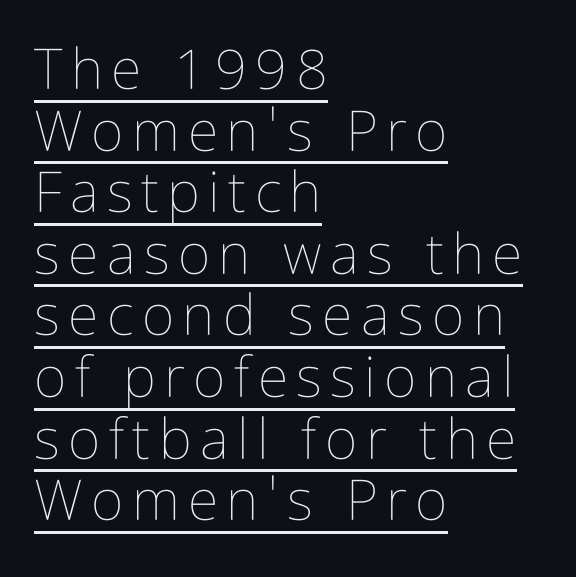
{"italic": "no", "bold": "no", "weight": "thin", "width": "condensed", "stroke_contrast": "low", "x_height": "medium", "monospaced": "no", "underline": "yes", "align": "left", "line_spacing": "tight", "line_spacing_ratio": 1.1, "glyph_px": 56}
